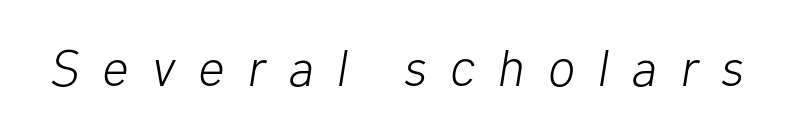
Q: Is the text bold? A: No.
Q: Is the text italic (slanted)? A: Yes, it leans right by about 10 degrees.
Q: Is the text underlined? A: No.
Q: Is the spacing between letters normal or unusually wide? A: Unusually wide.
Q: Width (condensed, normal, or wide)? A: Normal.
Q: Stroke contrast? A: Low.
Q: x-height? A: Medium.
Q: Monospaced? A: No.
